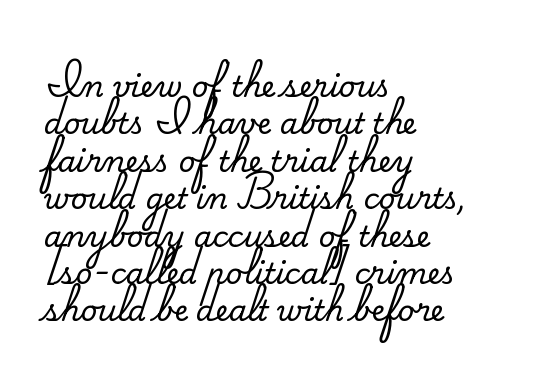
The image shows 29 px serif type; set left-aligned, normal line spacing (1.29x), normal letter spacing, not underlined; medium stroke contrast and a small x-height.
